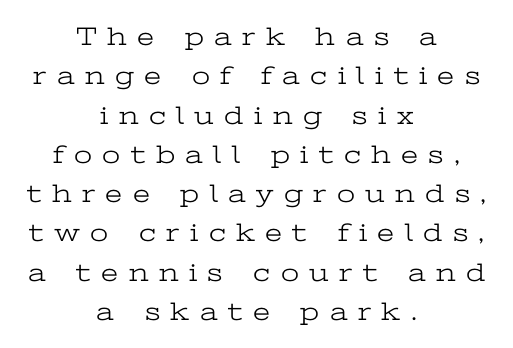
Q: Is the text bold? A: No.
Q: Is the text italic (slanted)? A: No, it is upright.
Q: Is the text underlined? A: No.
Q: How is the paragraph aligned? A: Centered.
Q: Is the spacing between letters normal or unusually wide? A: Unusually wide.
Q: Is the spacing between lines tight, normal or loose? A: Normal.
